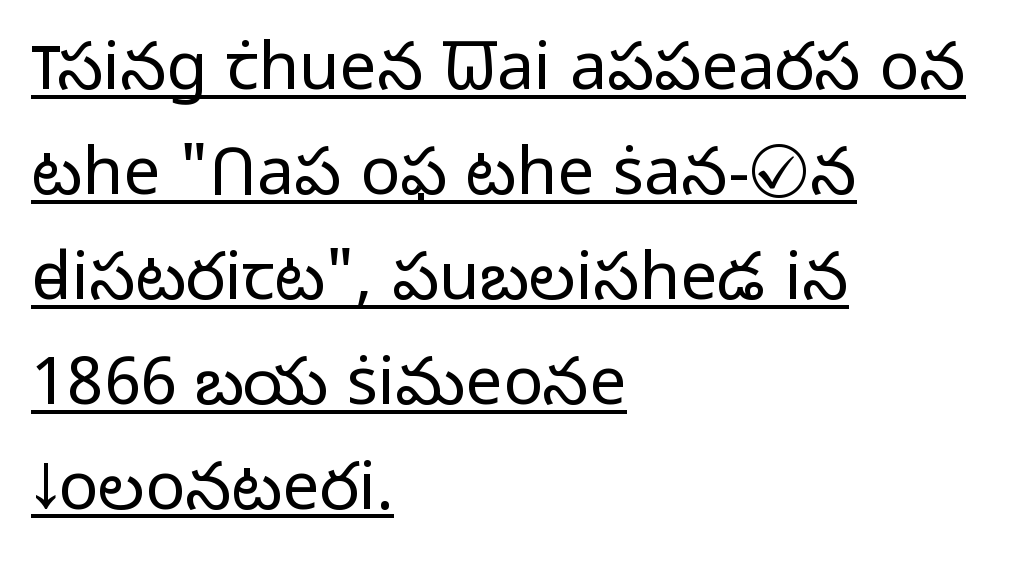
Q: Is the text bold? A: No.
Q: Is the text italic (slanted)? A: No, it is upright.
Q: Is the typeface a serif or a sans-serif typeface? A: Sans-serif.
Q: Is the text underlined? A: Yes.
Q: How is the paragraph aligned? A: Left-aligned.
Q: Is the spacing between letters normal or unusually wide? A: Normal.
Q: Is the spacing between lines tight, normal or loose? A: Normal.
Q: Width (condensed, normal, or wide)? A: Normal.
Q: Stroke contrast? A: Low.
Q: x-height? A: Medium.
Q: Monospaced? A: No.
